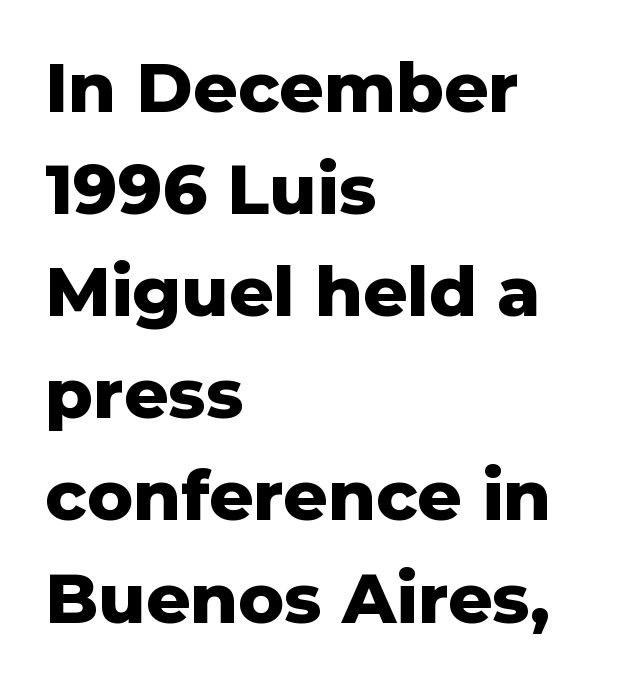
{"serif": "no", "italic": "no", "bold": "yes", "weight": "heavy", "width": "normal", "stroke_contrast": "low", "x_height": "medium", "monospaced": "no", "underline": "no", "align": "left", "line_spacing": "normal", "line_spacing_ratio": 1.48, "letter_spacing": "normal", "letter_spacing_em": 0.0, "glyph_px": 69}
